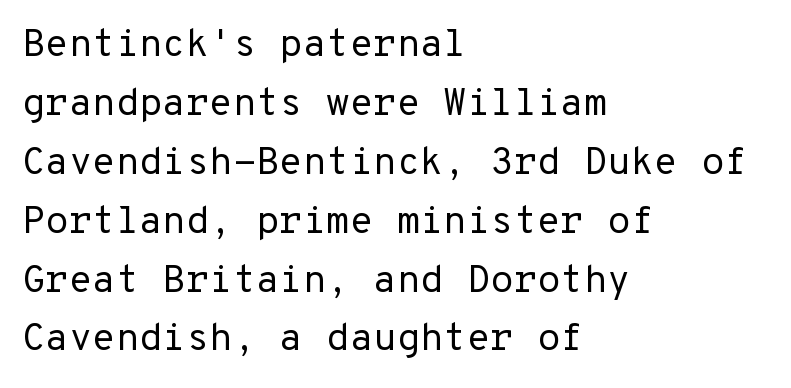
Ordinary non-slanted type is in use. Letterform terminals end flat and unadorned throughout the passage. The characters are drawn with everyday or finer stroke widths. Regarding leading, the lines here are spaced in the standard way. Glyph-to-glyph distance matches everyday printed text. Any mark beneath the type? The region is blank.
